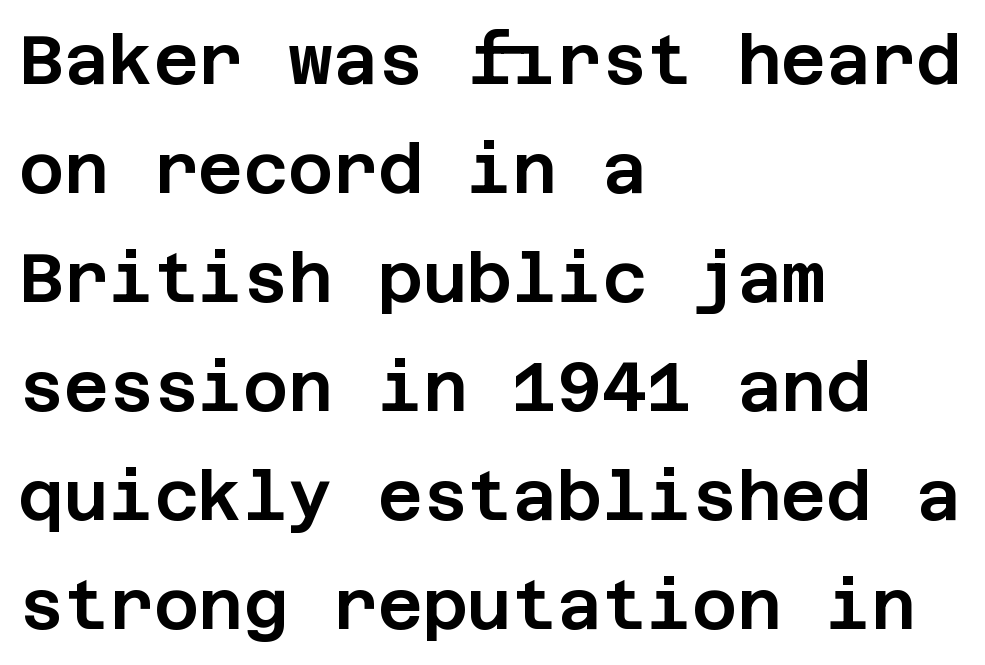
Q: Is the text italic (slanted)? A: No, it is upright.
Q: Is the typeface a serif or a sans-serif typeface? A: Sans-serif.
Q: Is the text underlined? A: No.
Q: How is the paragraph aligned? A: Left-aligned.
Q: Is the spacing between letters normal or unusually wide? A: Normal.
Q: Is the spacing between lines tight, normal or loose? A: Normal.
Q: Width (condensed, normal, or wide)? A: Normal.
Q: Stroke contrast? A: Low.
Q: x-height? A: Large.
